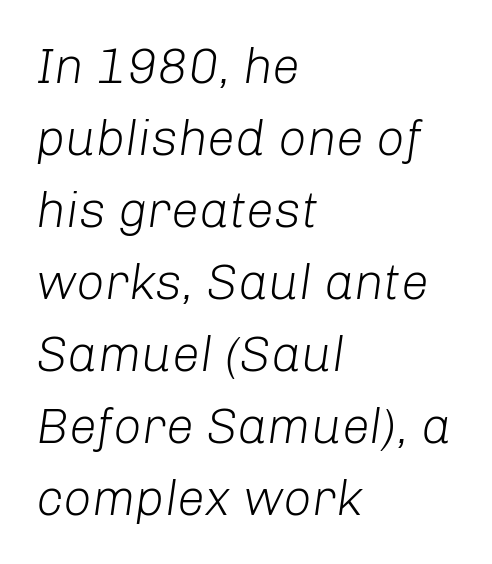
Words appear dense and cohesive because spacing is normal. Note the varied advance widths — an 'i' is clearly narrower than an 'm'. Unmarked baselines from the first word to the last. The passage shown is not bold in any degree. Each line starts at the same left margin while the right side varies. The typography opts for an oblique posture over an upright one.
